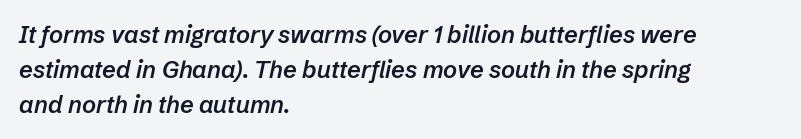
Has an underline been added? It has not. The ragged edge is on the right, which tells us the setting is flush left. These lines carry some extra weight — a demibold, not a full bold. Each word holds together tightly as a unit, with standard inter-letter gaps. You can tell it's italic because the verticals aren't actually vertical.
